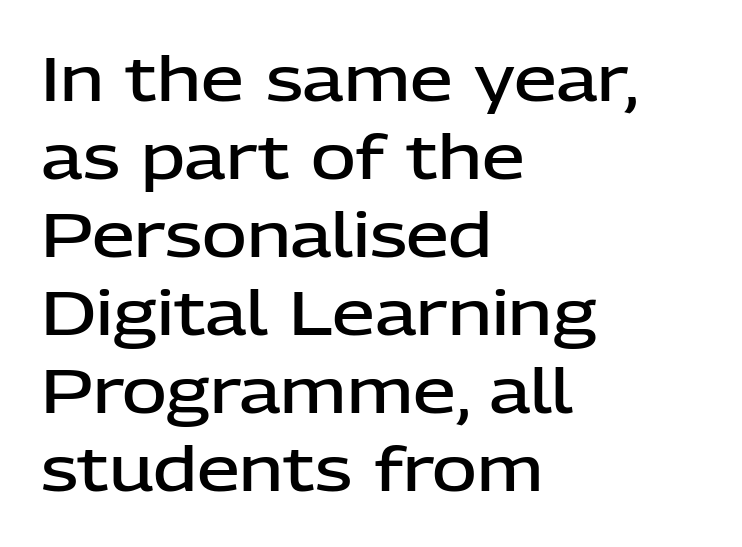
{"serif": "no", "italic": "no", "bold": "semi", "weight": "semibold", "width": "normal", "stroke_contrast": "low", "x_height": "medium", "monospaced": "no", "underline": "no", "align": "left", "line_spacing": "normal", "line_spacing_ratio": 1.28, "letter_spacing": "normal", "letter_spacing_em": 0.0, "glyph_px": 61}
